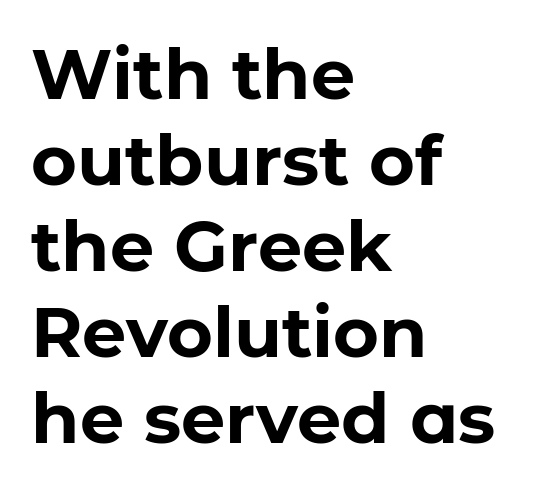
The image shows 70 px bold sans-serif type, upright; set left-aligned, line spacing 1.23x, normal letter spacing, not underlined; low stroke contrast and a medium x-height.
